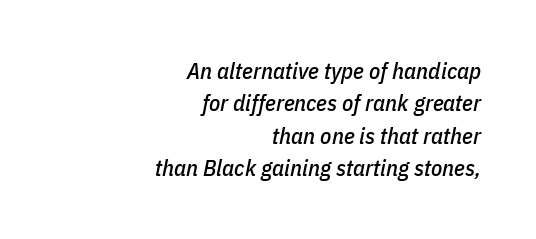
{"italic": "yes", "lean": "right", "slant_degrees": 11, "underline": "no", "align": "right", "line_spacing": "normal", "line_spacing_ratio": 1.41, "letter_spacing": "normal", "letter_spacing_em": 0.0, "glyph_px": 23}
